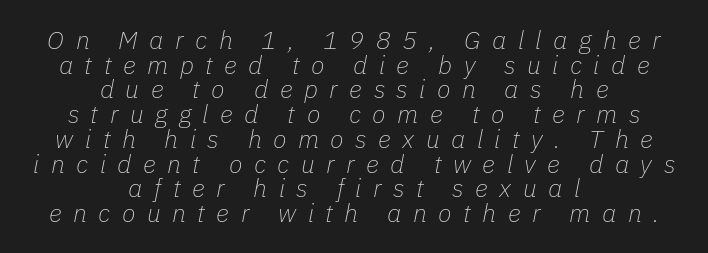
Compared with ordinary roman type, these characters are visibly tilted. Unbolded letterforms with no extra heft. In CSS terms this would be text-align: center. Check the space under the baseline: it is left empty. Substantial extra tracking has been applied to these lines.
